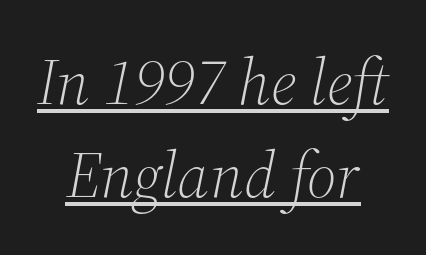
Q: Is the text bold? A: No.
Q: Is the text italic (slanted)? A: Yes, it leans right by about 12 degrees.
Q: Is the typeface a serif or a sans-serif typeface? A: Serif.
Q: Is the text underlined? A: Yes.
Q: How is the paragraph aligned? A: Centered.
Q: Is the spacing between letters normal or unusually wide? A: Normal.
Q: Is the spacing between lines tight, normal or loose? A: Normal.
Q: Width (condensed, normal, or wide)? A: Normal.
Q: Stroke contrast? A: Medium.
Q: x-height? A: Medium.
Q: Monospaced? A: No.
